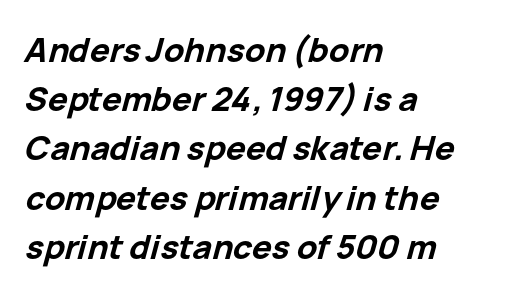
Q: Is the text bold? A: Yes.
Q: Is the text italic (slanted)? A: Yes, it leans right by about 15 degrees.
Q: Is the text underlined? A: No.
Q: How is the paragraph aligned? A: Left-aligned.
Q: Is the spacing between letters normal or unusually wide? A: Normal.
Q: Is the spacing between lines tight, normal or loose? A: Normal.
Q: Width (condensed, normal, or wide)? A: Normal.
Q: Stroke contrast? A: Low.
Q: x-height? A: Medium.
Q: Monospaced? A: No.
